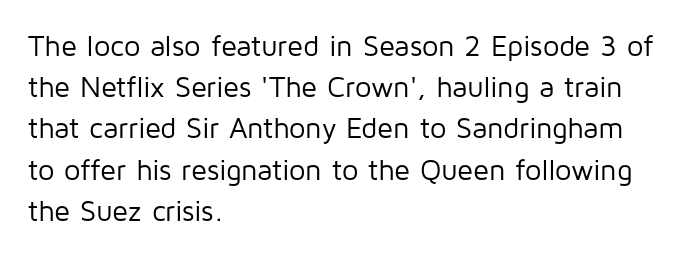
The image shows 29 px regular-weight sans-serif type, upright; set left-aligned, normal line spacing (1.42x), normal letter spacing, not underlined; low stroke contrast and a medium x-height.
